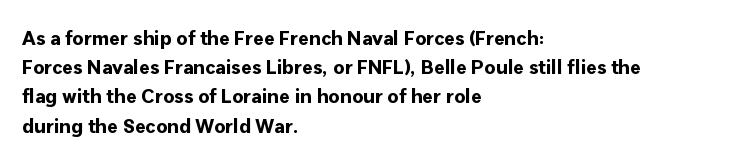
The glyphs are unaccompanied by any horizontal stroke below them. Line spacing here is normal. It's the straight-up-and-down kind of type. A dark, heavy texture on the line: the type is bold. The text block is weighted toward the left margin, trailing off unevenly rightward. Characters follow at the spacing the type designer built in.
